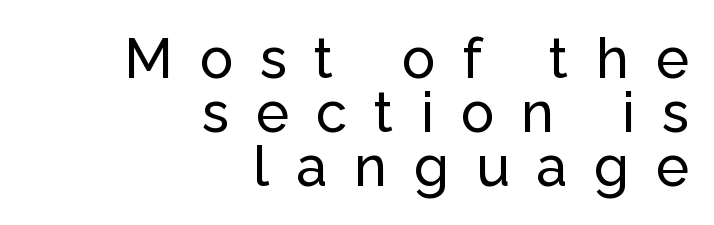
Q: Is the text italic (slanted)? A: No, it is upright.
Q: Is the typeface a serif or a sans-serif typeface? A: Sans-serif.
Q: Is the text underlined? A: No.
Q: How is the paragraph aligned? A: Right-aligned.
Q: Is the spacing between letters normal or unusually wide? A: Unusually wide.
Q: Is the spacing between lines tight, normal or loose? A: Tight.
Q: Width (condensed, normal, or wide)? A: Normal.
Q: Stroke contrast? A: Low.
Q: x-height? A: Medium.
Q: Monospaced? A: No.
